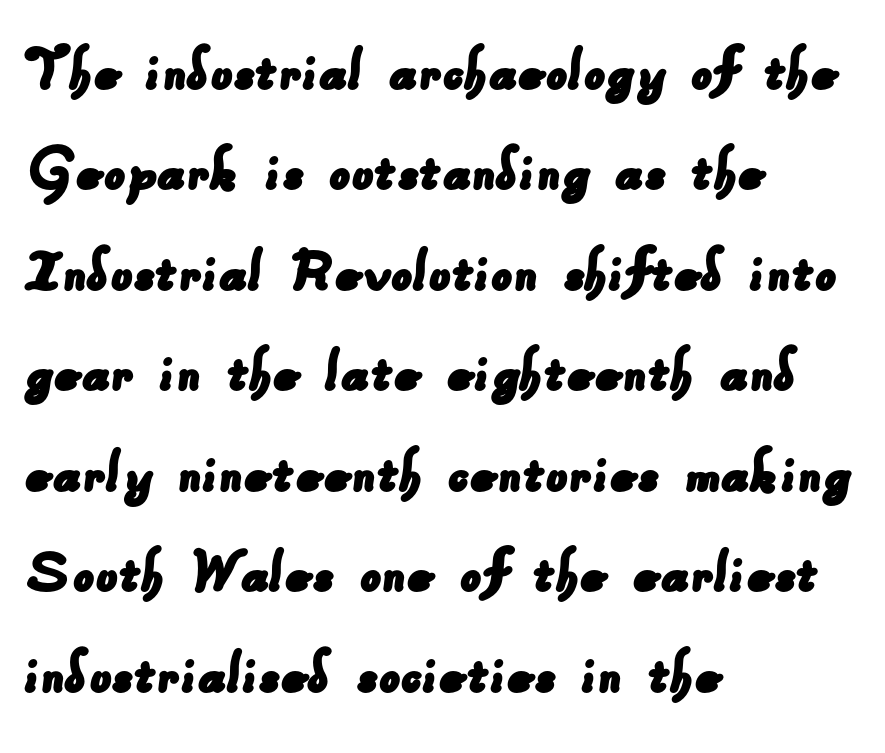
The image shows 67 px sans-serif type; set left-aligned, normal line spacing (1.5x), normal letter spacing, not underlined; low stroke contrast and a small x-height.
